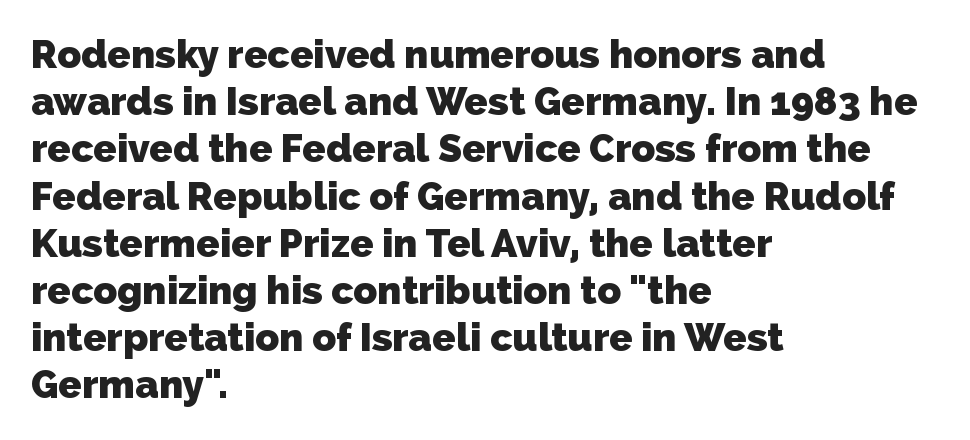
The image shows 39 px heavy sans-serif type; set left-aligned, line spacing 1.21x, normal letter spacing, not underlined; low stroke contrast and a medium x-height.
